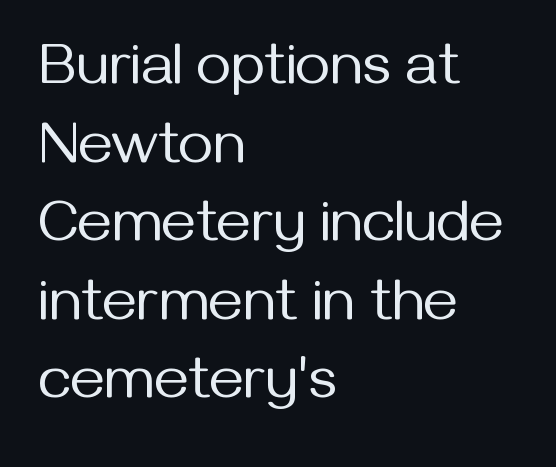
{"serif": "no", "italic": "no", "bold": "no", "weight": "regular", "width": "normal", "stroke_contrast": "medium", "x_height": "medium", "monospaced": "no", "underline": "no", "align": "left", "line_spacing": "normal", "line_spacing_ratio": 1.31, "letter_spacing": "normal", "letter_spacing_em": 0.0, "glyph_px": 60}
